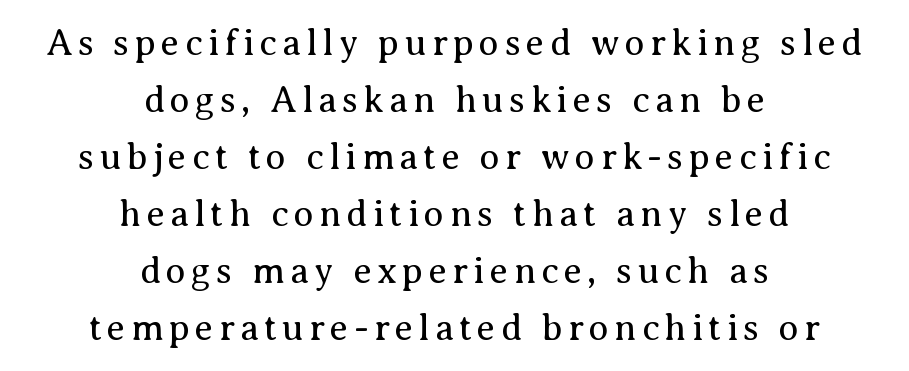
Think of a printed novel: that variable character pitch is what you see here. Neither beginnings nor endings align; midpoints do. Stroke terminals: seriffed. Leading matches the norm, producing a regular column. The font is comparable to plain body text, perhaps lighter.
